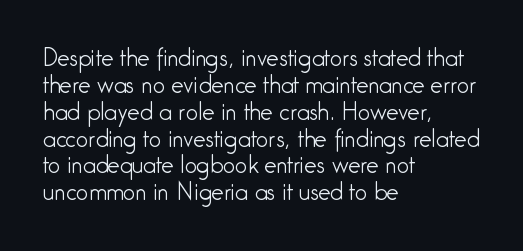
The image shows 22 px text type, upright; set left-aligned, line spacing 1.22x, normal letter spacing, not underlined.
